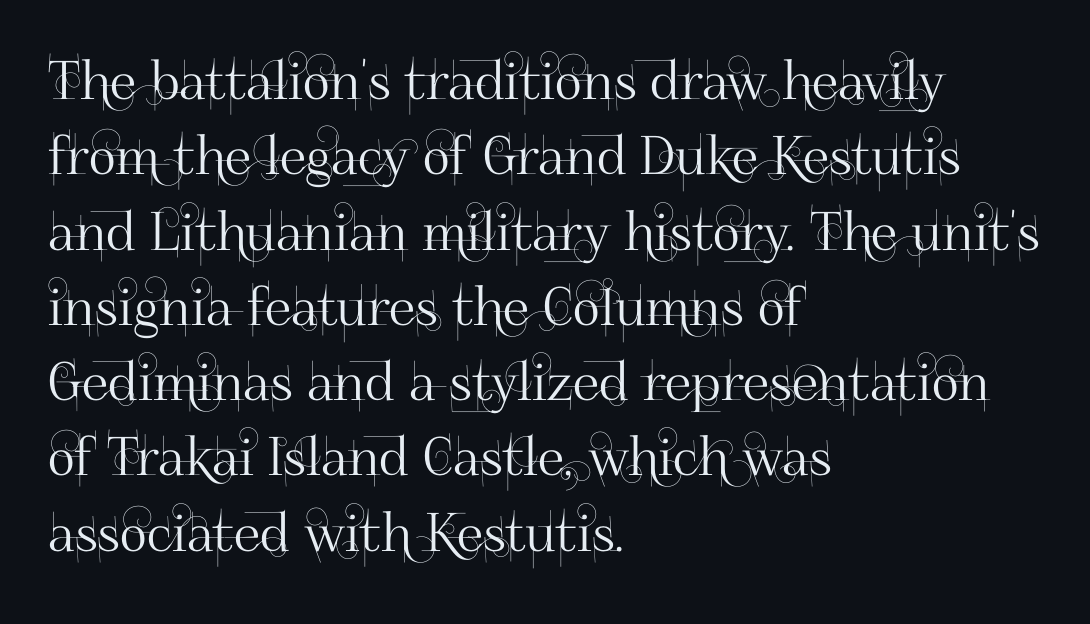
Q: Is the text italic (slanted)? A: No, it is upright.
Q: Is the typeface a serif or a sans-serif typeface? A: Sans-serif.
Q: Is the text underlined? A: No.
Q: How is the paragraph aligned? A: Left-aligned.
Q: Is the spacing between letters normal or unusually wide? A: Normal.
Q: Is the spacing between lines tight, normal or loose? A: Normal.
Q: Width (condensed, normal, or wide)? A: Normal.
Q: Stroke contrast? A: High.
Q: x-height? A: Small.
Q: Monospaced? A: No.
